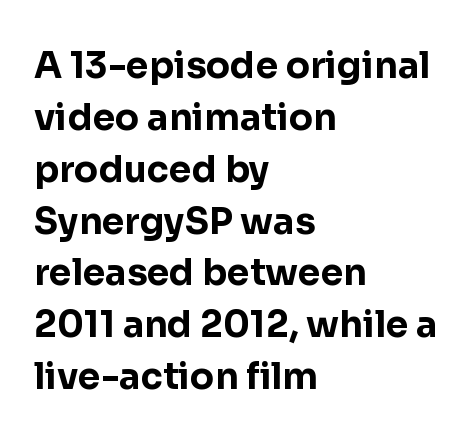
Q: Is the text bold? A: Yes.
Q: Is the text italic (slanted)? A: No, it is upright.
Q: Is the typeface a serif or a sans-serif typeface? A: Sans-serif.
Q: Is the text underlined? A: No.
Q: How is the paragraph aligned? A: Left-aligned.
Q: Is the spacing between letters normal or unusually wide? A: Normal.
Q: Is the spacing between lines tight, normal or loose? A: Normal.
Q: Width (condensed, normal, or wide)? A: Normal.
Q: Stroke contrast? A: Low.
Q: x-height? A: Medium.
Q: Monospaced? A: No.
